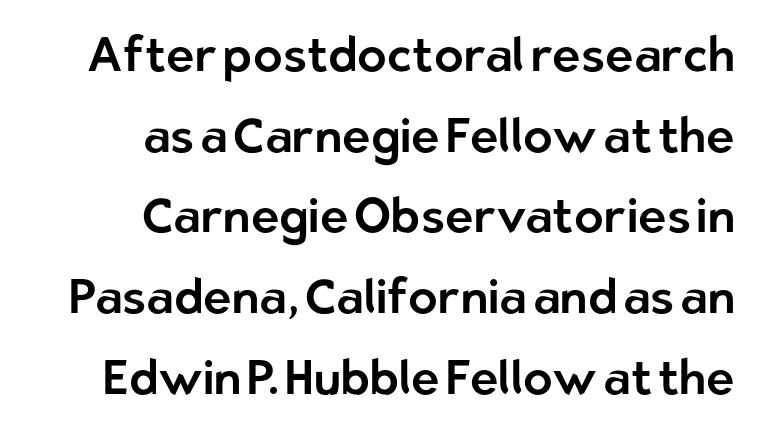
The image shows 48 px sans-serif type, upright; set right-aligned, normal line spacing (1.68x), normal letter spacing, not underlined; low stroke contrast and a medium x-height.
